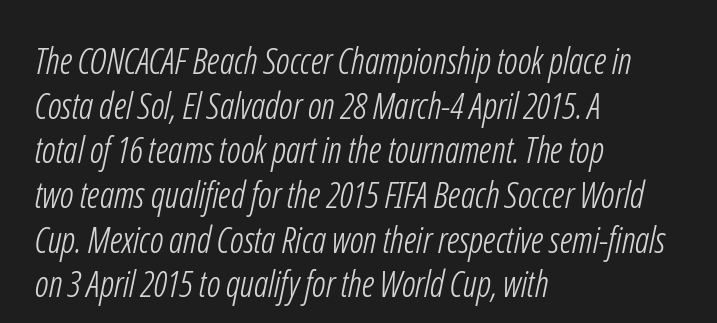
Q: Is the text bold? A: No.
Q: Is the typeface a serif or a sans-serif typeface? A: Sans-serif.
Q: Is the text underlined? A: No.
Q: How is the paragraph aligned? A: Left-aligned.
Q: Is the spacing between letters normal or unusually wide? A: Normal.
Q: Width (condensed, normal, or wide)? A: Condensed.
Q: Stroke contrast? A: Low.
Q: x-height? A: Medium.
Q: Monospaced? A: No.
